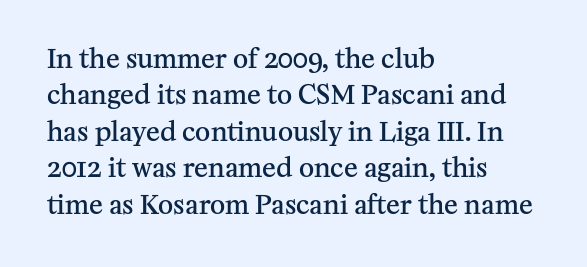
{"italic": "no", "bold": "semi", "underline": "no", "align": "left", "line_spacing": "normal", "line_spacing_ratio": 1.4, "letter_spacing": "normal", "letter_spacing_em": 0.0, "glyph_px": 26}
